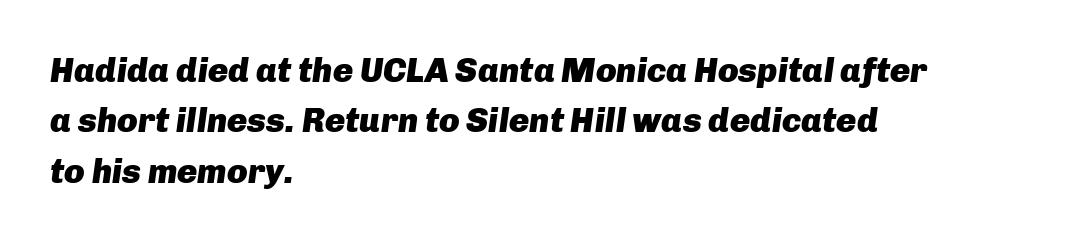
{"italic": "yes", "lean": "right", "slant_degrees": 8, "bold": "yes", "weight": "heavy", "width": "normal", "stroke_contrast": "low", "x_height": "medium", "monospaced": "no", "underline": "no", "align": "left", "line_spacing": "normal", "line_spacing_ratio": 1.48, "letter_spacing": "normal", "letter_spacing_em": 0.0, "glyph_px": 34}
